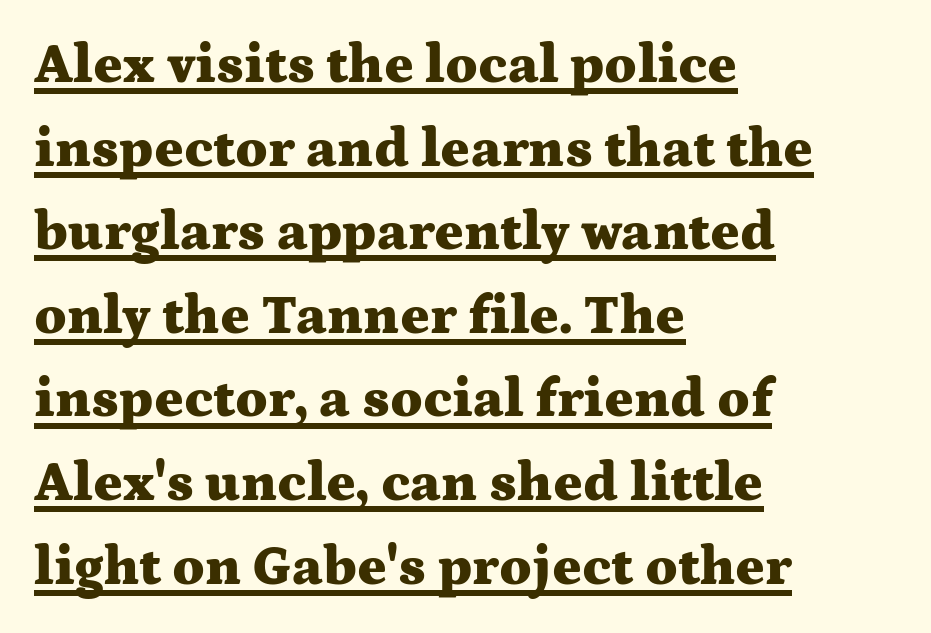
{"serif": "yes", "italic": "no", "bold": "yes", "weight": "heavy", "width": "wide", "stroke_contrast": "medium", "x_height": "medium", "monospaced": "no", "underline": "yes", "align": "left", "line_spacing": "normal", "line_spacing_ratio": 1.52, "letter_spacing": "normal", "letter_spacing_em": 0.0, "glyph_px": 55}
